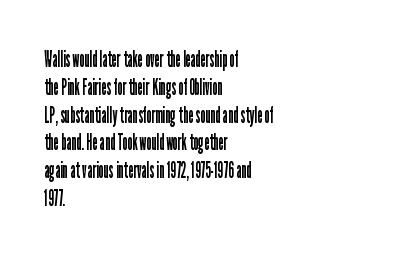
Italic: no, the glyphs are upright roman. Typeset ragged right — the left edge is the straight one. The gaps between neighbouring characters are ordinary and unremarkable. No letter is thick-stroked: the sample isn't bold. Lines of text with bare space underneath.
